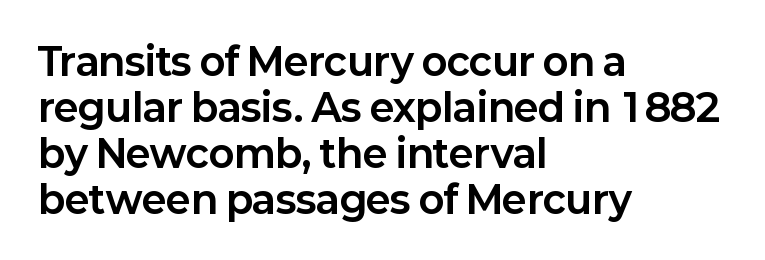
Short note: letters normally spaced. The rendering uses natural spacing where letterforms have individual widths. This sample uses an upright cut, with every glyph sitting square on the baseline. All the whitespace from short lines collects on the right.
